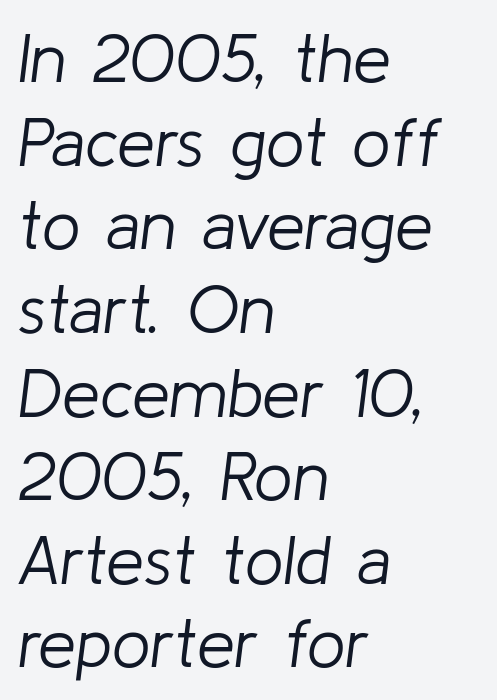
The image shows 68 px light type, italic (leaning right); set left-aligned, line spacing 1.23x, normal letter spacing, not underlined; low stroke contrast and a medium x-height.
